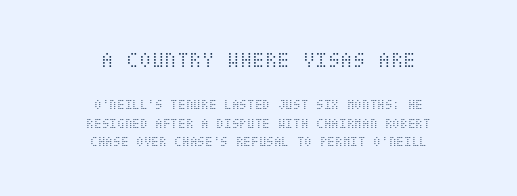
Q: Is the text bold? A: No.
Q: Is the text italic (slanted)? A: No, it is upright.
Q: Is the text underlined? A: No.
Q: How is the paragraph aligned? A: Centered.
Q: Is the spacing between letters normal or unusually wide? A: Normal.
Q: Is the spacing between lines tight, normal or loose? A: Normal.
Q: Which block of text is set in a larger size, the first (top) or the second (bottom)? A: The first (top) one.
